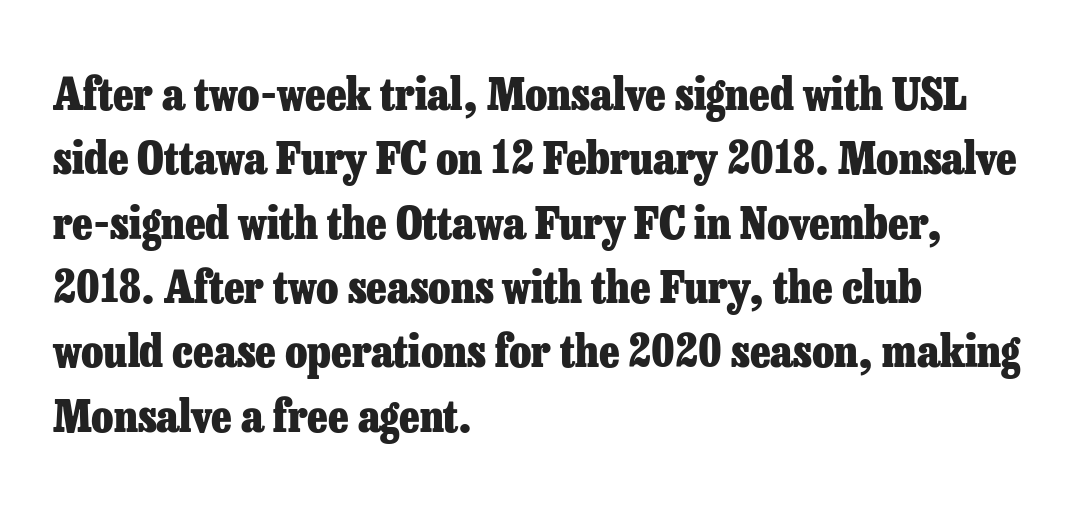
The image shows 45 px heavy serif type, upright; set left-aligned, normal line spacing (1.43x), normal letter spacing, not underlined; low stroke contrast and a medium x-height.
